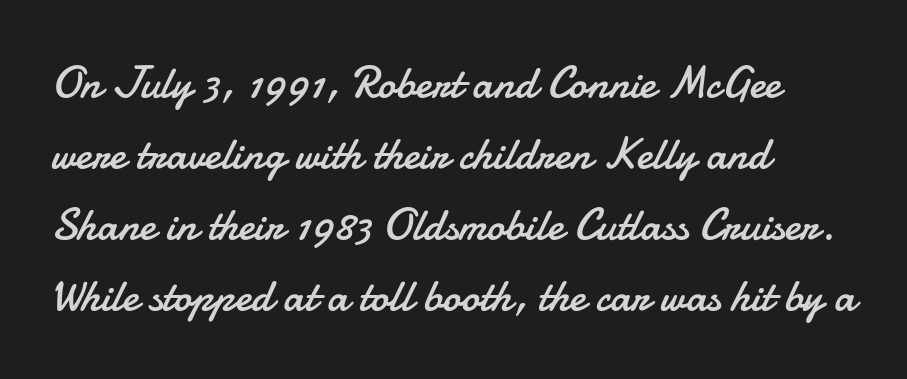
Q: Is the text bold? A: No.
Q: Is the text italic (slanted)? A: Yes.
Q: Is the typeface a serif or a sans-serif typeface? A: Sans-serif.
Q: Is the text underlined? A: No.
Q: How is the paragraph aligned? A: Left-aligned.
Q: Is the spacing between letters normal or unusually wide? A: Normal.
Q: Is the spacing between lines tight, normal or loose? A: Normal.
Q: Width (condensed, normal, or wide)? A: Normal.
Q: Stroke contrast? A: Low.
Q: x-height? A: Small.
Q: Monospaced? A: No.
